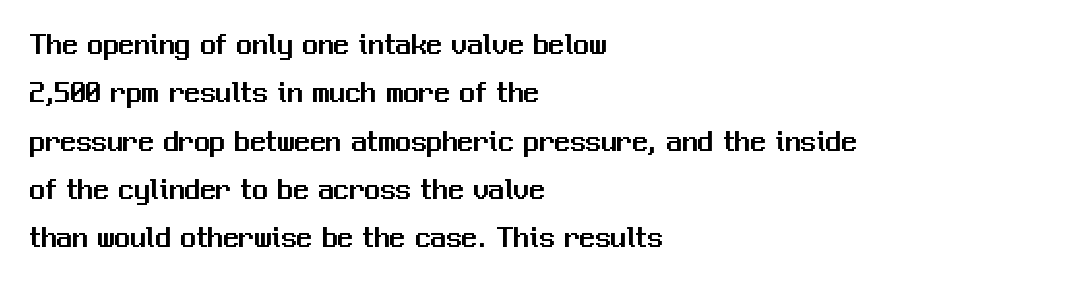
Q: Is the text italic (slanted)? A: No, it is upright.
Q: Is the typeface a serif or a sans-serif typeface? A: Sans-serif.
Q: Is the text underlined? A: No.
Q: How is the paragraph aligned? A: Left-aligned.
Q: Is the spacing between letters normal or unusually wide? A: Normal.
Q: Is the spacing between lines tight, normal or loose? A: Normal.
Q: Width (condensed, normal, or wide)? A: Normal.
Q: Stroke contrast? A: Medium.
Q: x-height? A: Medium.
Q: Monospaced? A: No.
